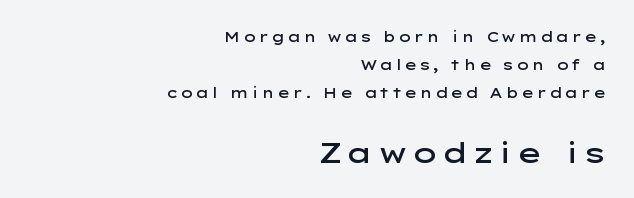
Q: Is the text bold? A: Semi-bold.
Q: Is the text italic (slanted)? A: No, it is upright.
Q: Is the typeface a serif or a sans-serif typeface? A: Sans-serif.
Q: Is the text underlined? A: No.
Q: How is the paragraph aligned? A: Right-aligned.
Q: Is the spacing between lines tight, normal or loose? A: Loose.
Q: Which block of text is set in a larger size, the first (top) or the second (bottom)? A: The second (bottom) one.
Q: Width (condensed, normal, or wide)? A: Wide.
Q: Stroke contrast? A: Low.
Q: x-height? A: Medium.
Q: Monospaced? A: No.
